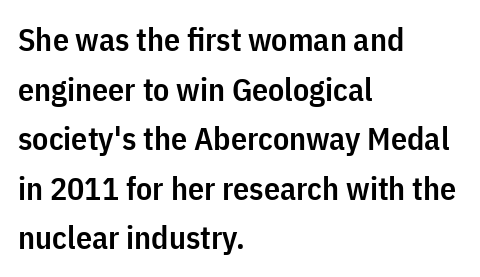
Check where the strokes stop: nothing finishes them off — pure sans. The type is set solid horizontally, with unmodified tracking. A bare baseline throughout the passage. Does the leading feel generous? No, just average. Emphasis by weight is partial: semibold. Is this a fixed-width face? No — the glyphs have proportional, varying widths.
